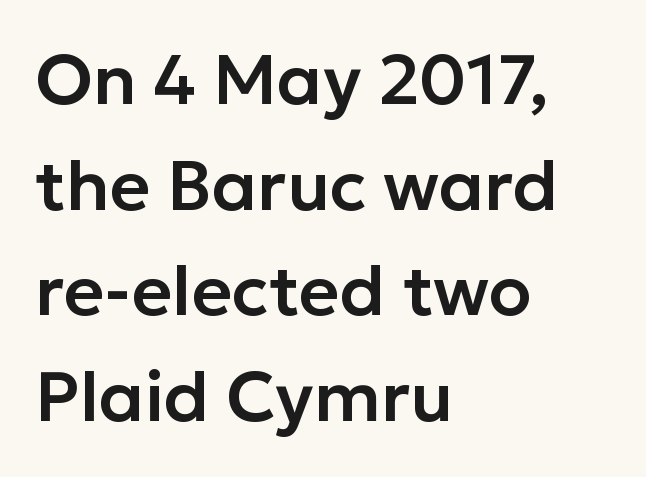
The image shows 70 px sans-serif type, upright; set left-aligned, normal line spacing (1.51x), normal letter spacing, not underlined; low stroke contrast and a medium x-height.
